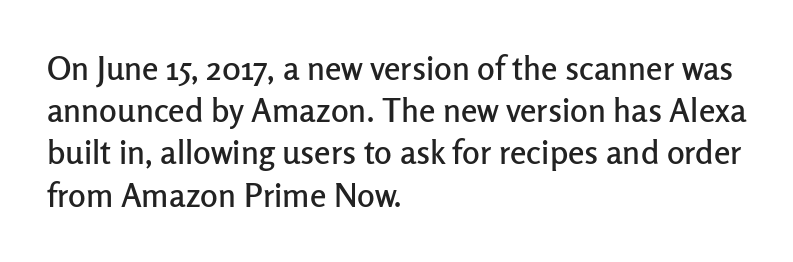
The image shows 33 px sans-serif type, upright; set left-aligned, normal line spacing (1.28x), normal letter spacing, not underlined; low stroke contrast and a medium x-height.
